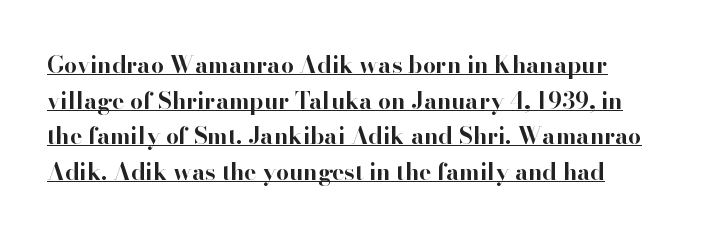
The image shows 23 px bold type, upright; set normal line spacing (1.55x), normal letter spacing, underlined.
